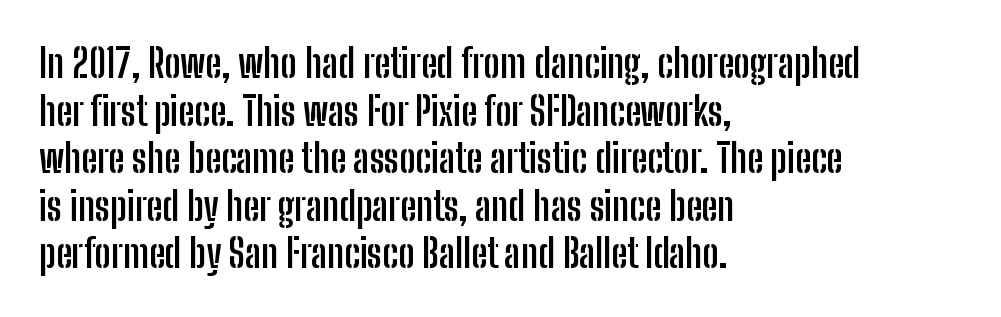
A student would call this left alignment; a typographer would say flush left, rag right. Type style note: lacks serifs. Here the designer chose a conventional face with non-uniform glyph widths. These lines keep a tight, regular rhythm from letter to letter. The face used here has the dense, thick strokes of a bold.
